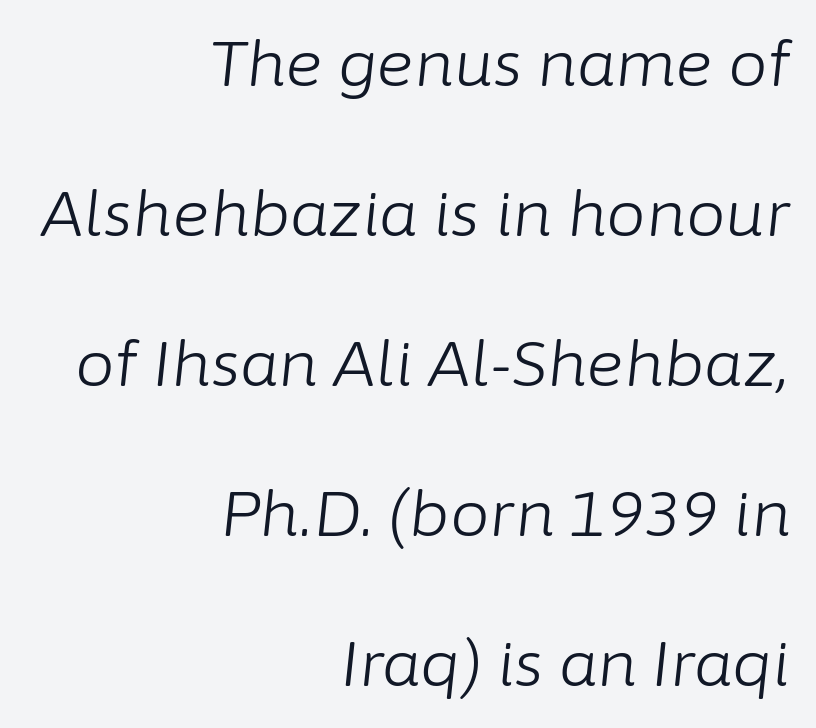
Here the designer chose a conventional face with non-uniform glyph widths. Horizontal bands of white between lines are thick stripes. The gaps between neighbouring characters are ordinary and unremarkable. There's an unmistakable incline to the writing here. The characters are drawn with everyday or finer stroke widths. Descenders are the only things crossing below the line.
